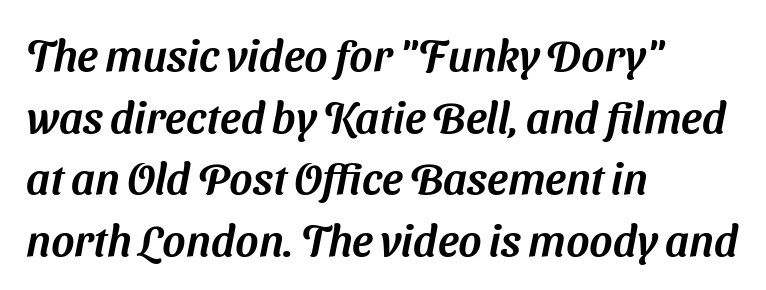
Regarding serifs, this sample does without them. If you drew a ruler down the left edge, every line would touch it. Students, note that the glyphs here touch the page at normal intervals. Is this a fixed-width face? No — the glyphs have proportional, varying widths. Check the space under the baseline: it is left empty. Vertical spacing — default.
